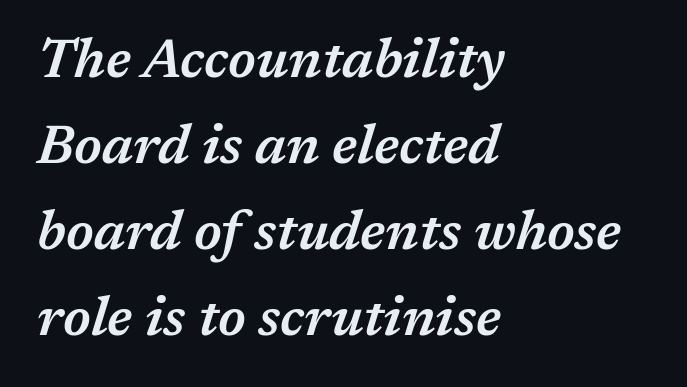
{"italic": "yes", "lean": "right", "slant_degrees": 17, "bold": "semi", "weight": "semibold", "width": "normal", "stroke_contrast": "medium", "x_height": "medium", "monospaced": "no", "underline": "no", "align": "left", "line_spacing": "normal", "line_spacing_ratio": 1.59, "letter_spacing": "normal", "letter_spacing_em": 0.0, "glyph_px": 54}
